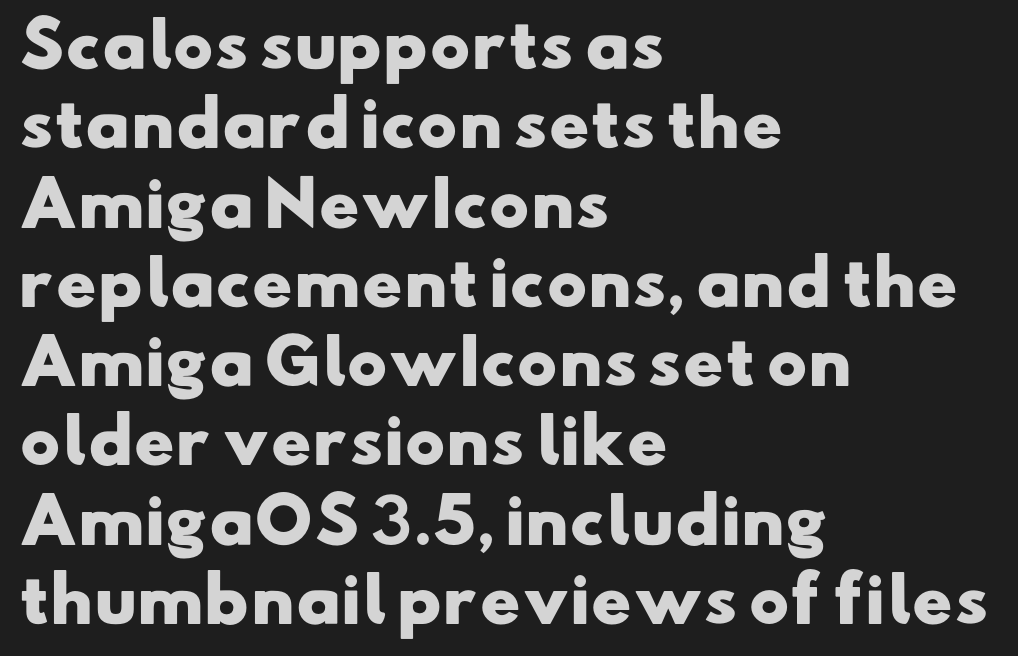
These lines are rendered in a variable-pitch font. The passage shown is typeset with a sans-serif family. A bare baseline throughout the passage. Compared with an ordinary text face, these strokes are far heavier — a full bold. The lines in this sample share a left origin and differ only in where they stop. The rows are spaced the way most documents space them.
